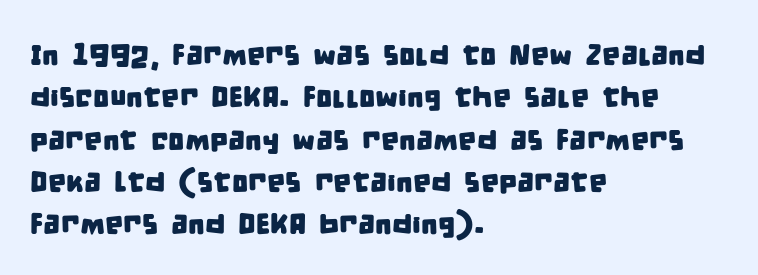
This rendering employs a face without finishing strokes, i.e., a sans-serif. Note the varied advance widths — an 'i' is clearly narrower than an 'm'. Clear beneath every line of the passage. The paragraph has a hard left edge and a soft right edge. The passage shown has conventional tracking throughout.
